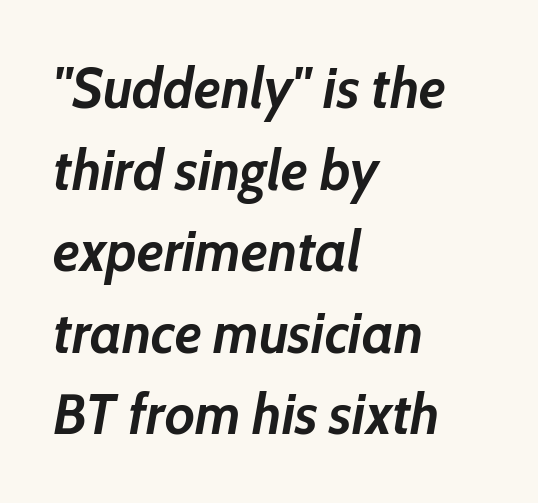
This is heavy type, rendered in bold. A typesetter would call this leading conventional body-copy spacing. This sample uses an oblique cut, with every glyph tilted off the vertical. The zone under the glyphs is completely vacant.
